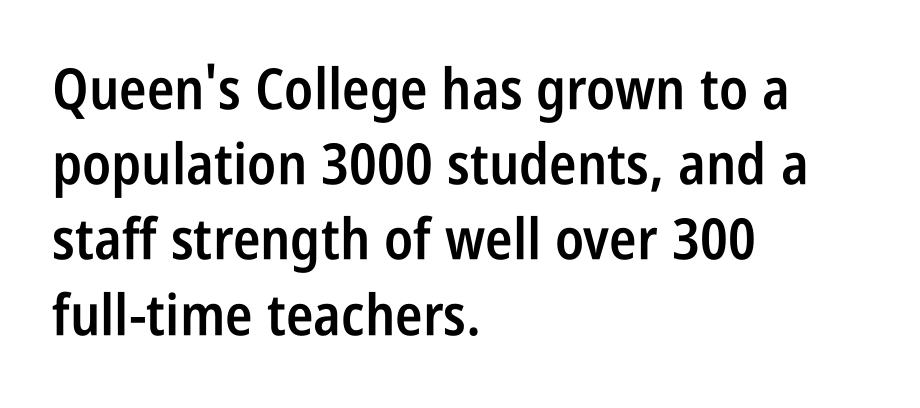
The letters stand straight up with perfectly vertical stems. Line beginnings align vertically; line endings do not. Note the varied advance widths — an 'i' is clearly narrower than an 'm'. These lines sit exactly where default settings would place them.
